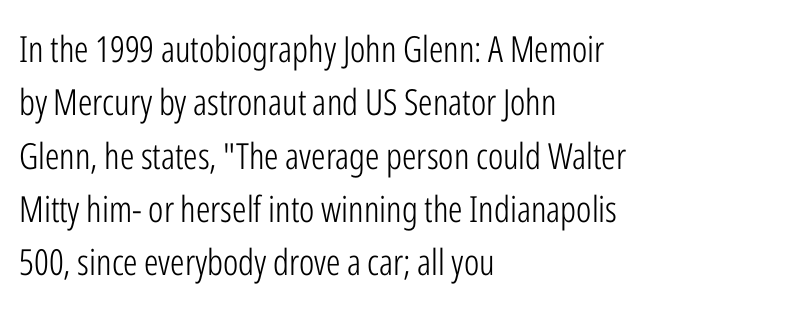
The typeface has the unassuming heft of standard copy or less. Varying glyph widths throughout — classic text-font behaviour. The axis of the letterforms is exactly vertical. A typesetter would call this leading conventional body-copy spacing. The lines are quadded left. Just letters on the line, the space beneath them empty.
